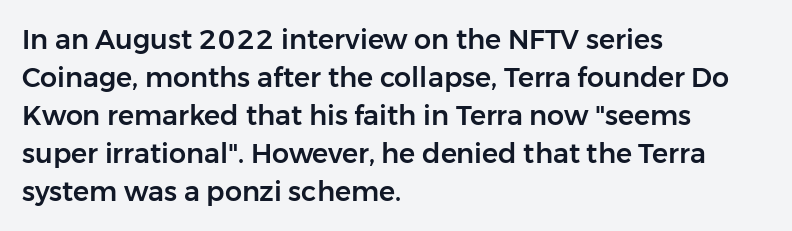
Q: Is the text italic (slanted)? A: No, it is upright.
Q: Is the text underlined? A: No.
Q: How is the paragraph aligned? A: Left-aligned.
Q: Is the spacing between letters normal or unusually wide? A: Normal.
Q: Is the spacing between lines tight, normal or loose? A: Normal.
